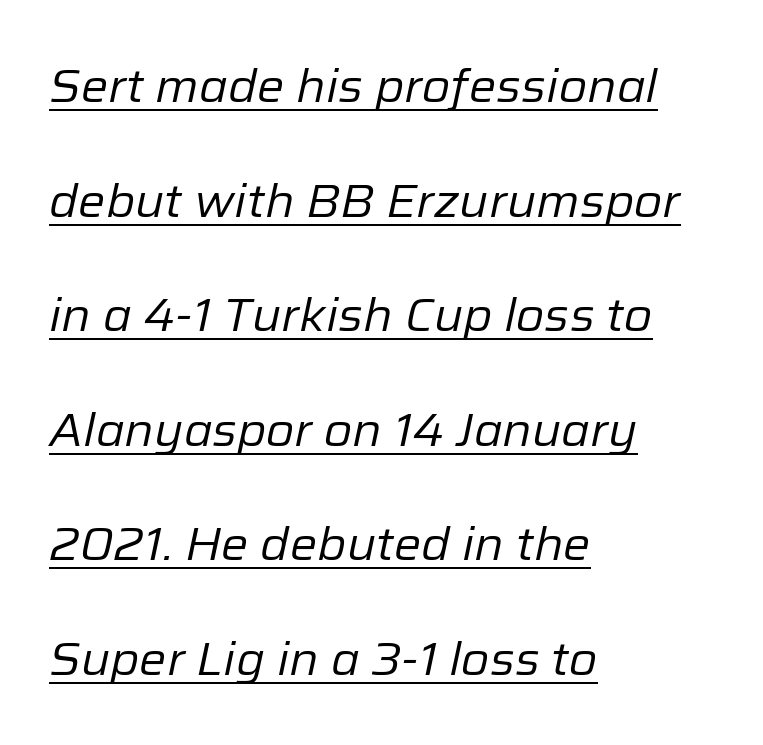
{"italic": "yes", "lean": "right", "slant_degrees": 12, "bold": "no", "weight": "regular", "width": "normal", "stroke_contrast": "low", "x_height": "medium", "monospaced": "no", "underline": "yes", "align": "left", "line_spacing": "loose", "line_spacing_ratio": 2.49, "letter_spacing": "normal", "letter_spacing_em": 0.0, "glyph_px": 46}
